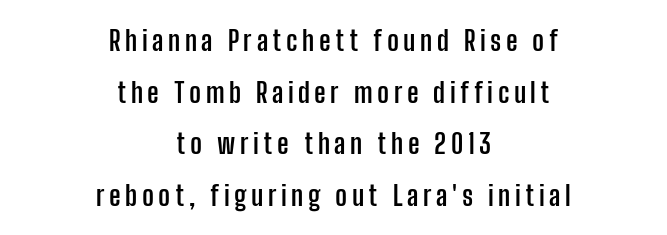
Q: Is the text bold? A: Yes.
Q: Is the text italic (slanted)? A: No, it is upright.
Q: Is the typeface a serif or a sans-serif typeface? A: Sans-serif.
Q: Is the text underlined? A: No.
Q: How is the paragraph aligned? A: Centered.
Q: Width (condensed, normal, or wide)? A: Condensed.
Q: Stroke contrast? A: Low.
Q: x-height? A: Medium.
Q: Monospaced? A: No.
